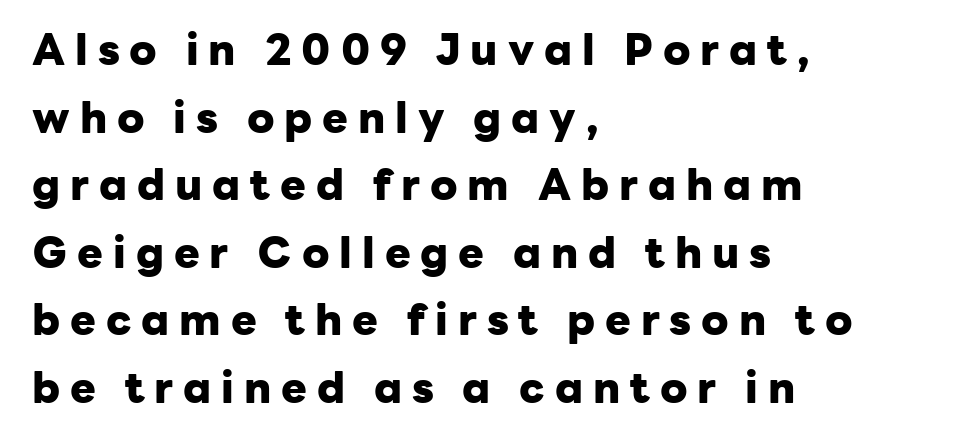
Note: no serifs on the glyphs. Quick note: not italic, upright. These lines have a slow, spaced-out rhythm from letter to letter. This block has exactly the height ordinary leading produces. No word sits above an underline. Each letter keeps its own natural width here, so spacing adapts to shape.
